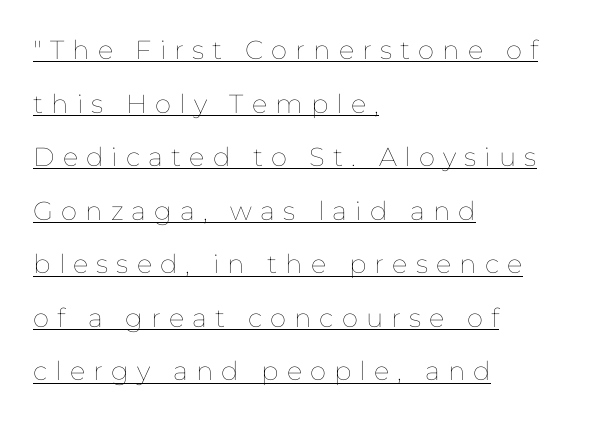
Q: Is the text bold? A: No.
Q: Is the text italic (slanted)? A: No, it is upright.
Q: Is the text underlined? A: Yes.
Q: How is the paragraph aligned? A: Left-aligned.
Q: Is the spacing between letters normal or unusually wide? A: Unusually wide.
Q: Is the spacing between lines tight, normal or loose? A: Loose.
